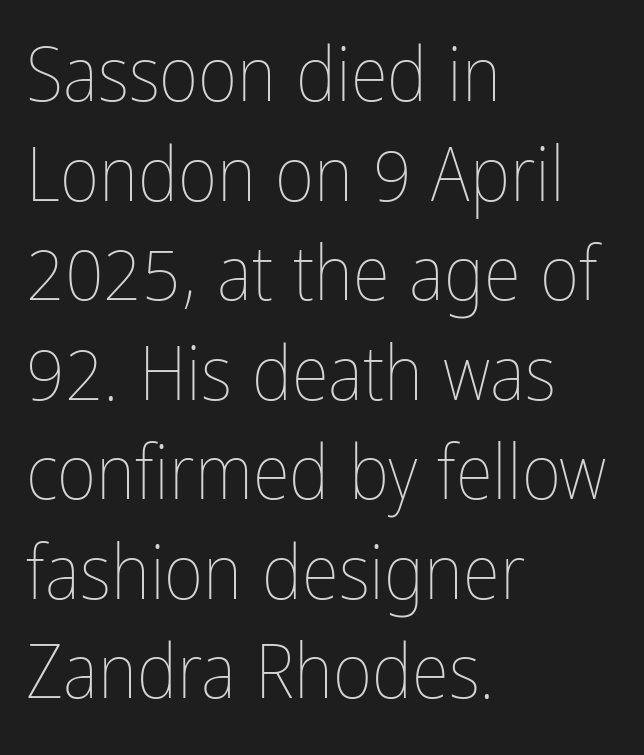
The space beneath each line is pristine and unruled. Whoever set this chose a conventional vertical rhythm. Think of a printed novel: that variable character pitch is what you see here. Words appear dense and cohesive because spacing is normal.
